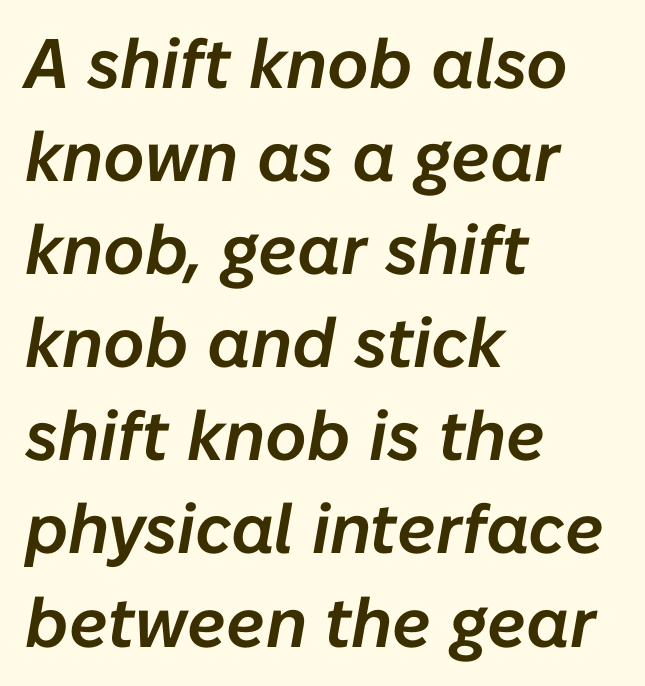
{"italic": "yes", "lean": "right", "slant_degrees": 10, "width": "normal", "stroke_contrast": "low", "x_height": "medium", "monospaced": "no", "underline": "no", "align": "left", "line_spacing": "normal", "line_spacing_ratio": 1.33, "letter_spacing": "normal", "letter_spacing_em": 0.0, "glyph_px": 70}
